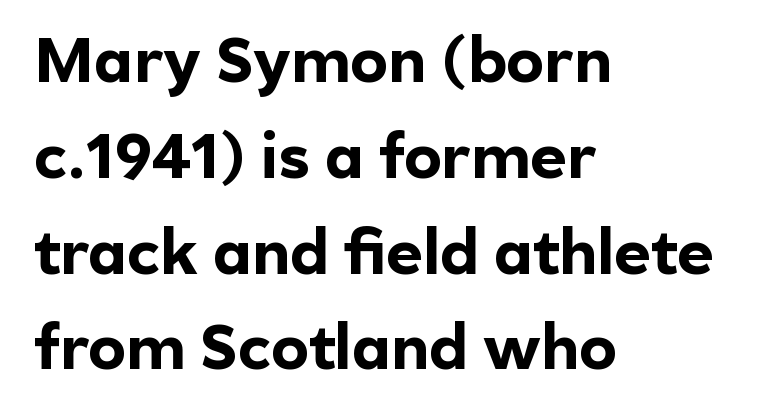
Q: Is the text bold? A: Yes.
Q: Is the text italic (slanted)? A: No, it is upright.
Q: Is the typeface a serif or a sans-serif typeface? A: Sans-serif.
Q: Is the text underlined? A: No.
Q: How is the paragraph aligned? A: Left-aligned.
Q: Is the spacing between letters normal or unusually wide? A: Normal.
Q: Is the spacing between lines tight, normal or loose? A: Normal.
Q: Width (condensed, normal, or wide)? A: Normal.
Q: x-height? A: Medium.
Q: Monospaced? A: No.
